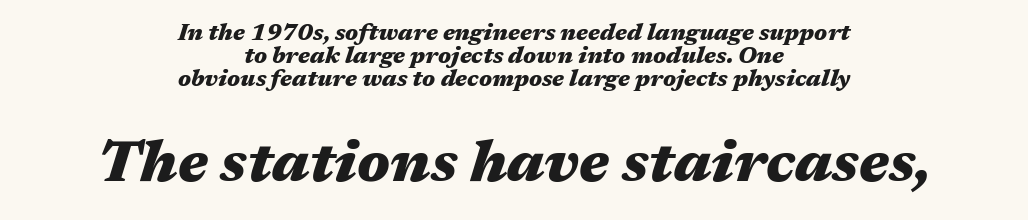
Q: Is the text bold? A: Yes.
Q: Is the text italic (slanted)? A: Yes, it leans right by about 17 degrees.
Q: Is the text underlined? A: No.
Q: How is the paragraph aligned? A: Centered.
Q: Is the spacing between letters normal or unusually wide? A: Normal.
Q: Is the spacing between lines tight, normal or loose? A: Tight.
Q: Which block of text is set in a larger size, the first (top) or the second (bottom)? A: The second (bottom) one.
Q: Width (condensed, normal, or wide)? A: Wide.
Q: Stroke contrast? A: Medium.
Q: x-height? A: Medium.
Q: Monospaced? A: No.
